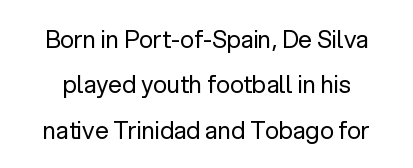
{"italic": "no", "bold": "no", "underline": "no", "line_spacing_ratio": 1.89, "letter_spacing": "normal", "letter_spacing_em": 0.0, "glyph_px": 24}
